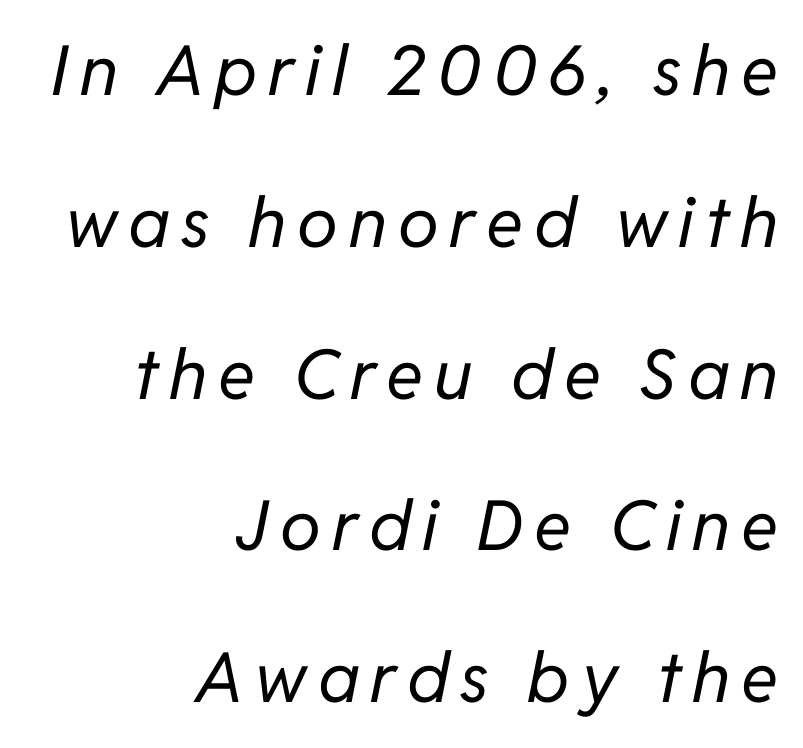
{"italic": "yes", "lean": "right", "slant_degrees": 11, "bold": "no", "weight": "regular", "width": "normal", "stroke_contrast": "low", "x_height": "medium", "monospaced": "no", "underline": "no", "align": "right", "line_spacing": "loose", "line_spacing_ratio": 2.2, "glyph_px": 69}
